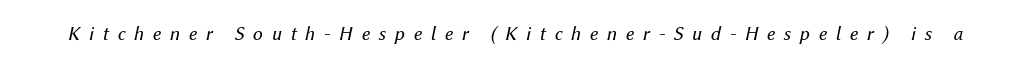
The image shows 20 px text type, italic (leaning right); set unusually wide letter spacing (+0.43 em), not underlined.
